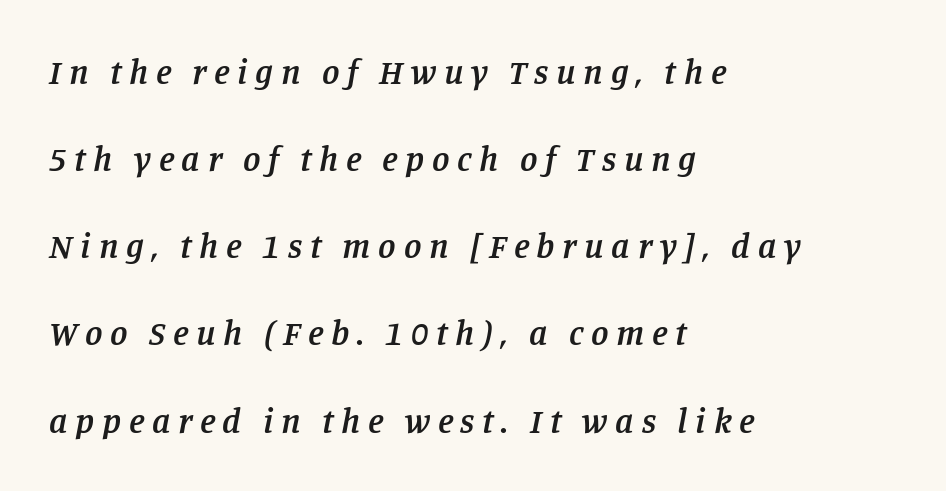
A student would call this left alignment; a typographer would say flush left, rag right. The space between consecutive lines is lavish. Spacing verdict: proportional, widths tailored to each character. The sample has been set in demibold, a notch under bold.
